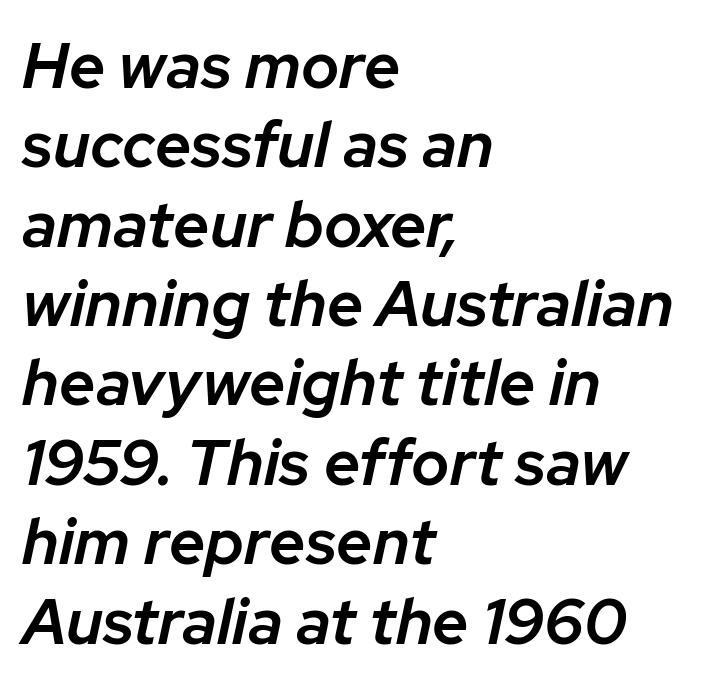
This is oblique type, the kind used for emphasis or titles. How are the letters spaced? Ordinarily, with no added tracking. Character widths vary here, with narrow letters taking less room than wide ones. The specimen omits any rule beneath the text block's lines. Which margin do the lines hug? The left one — the right edge is uneven.
